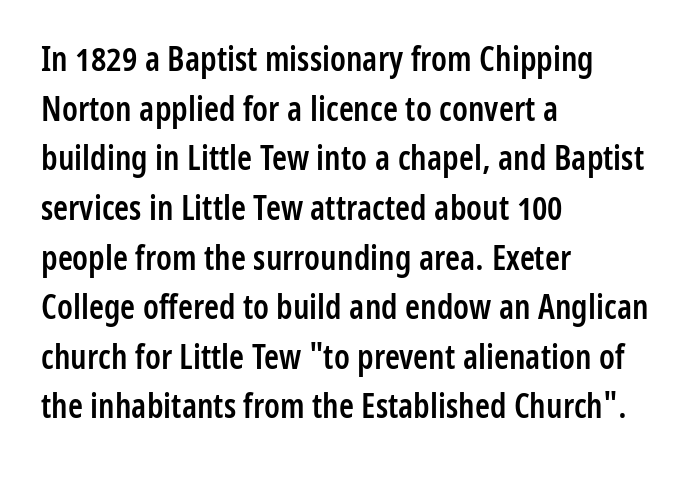
Q: Is the text bold? A: Semi-bold.
Q: Is the text italic (slanted)? A: No, it is upright.
Q: Is the typeface a serif or a sans-serif typeface? A: Sans-serif.
Q: Is the text underlined? A: No.
Q: How is the paragraph aligned? A: Left-aligned.
Q: Is the spacing between letters normal or unusually wide? A: Normal.
Q: Is the spacing between lines tight, normal or loose? A: Normal.
Q: Width (condensed, normal, or wide)? A: Condensed.
Q: Stroke contrast? A: Low.
Q: x-height? A: Medium.
Q: Monospaced? A: No.
